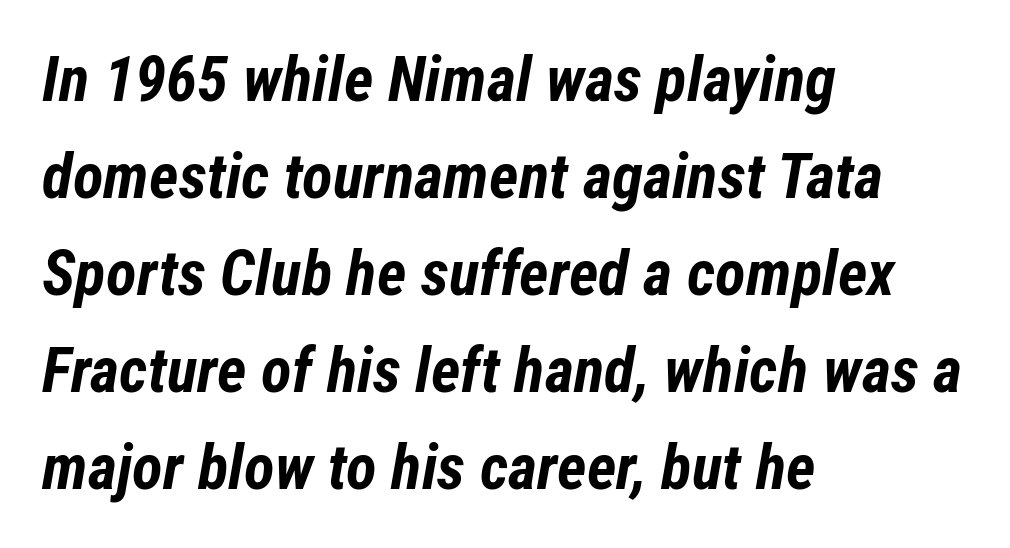
The image shows 63 px bold, condensed type, italic (leaning right); set left-aligned, normal line spacing (1.54x), normal letter spacing, not underlined; low stroke contrast and a medium x-height.
